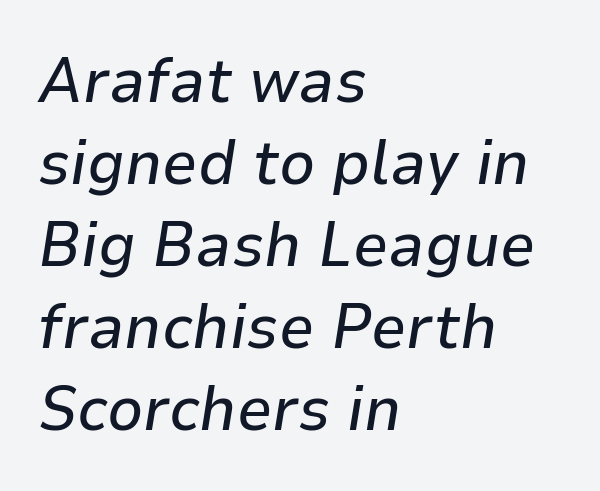
The glyphs are unaccompanied by any horizontal stroke below them. Left-aligned paragraph, ragged on the right. In terms of letterspacing, this is plain default setting. Yep, that's italic — everything's leaning.
